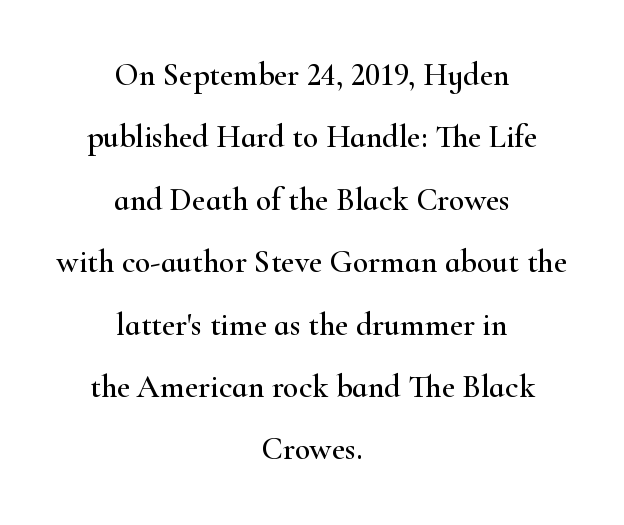
{"serif": "yes", "italic": "no", "width": "wide", "stroke_contrast": "high", "x_height": "small", "monospaced": "no", "underline": "no", "align": "center", "line_spacing": "loose", "line_spacing_ratio": 1.95, "letter_spacing": "normal", "letter_spacing_em": 0.0, "glyph_px": 32}
